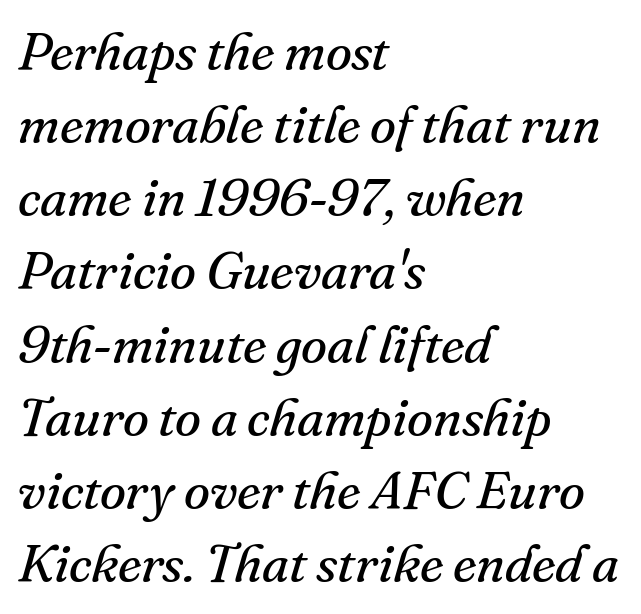
The image shows 53 px regular-weight serif type, italic (leaning right); set left-aligned, normal line spacing (1.38x), normal letter spacing, not underlined; medium stroke contrast and a small x-height.
